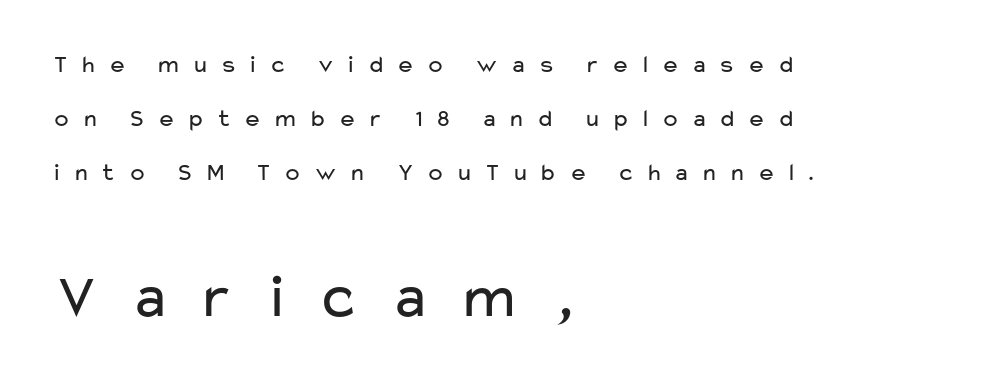
Baseline-to-baseline distance is far greater than the letter height. Vertical stems look standard width or narrower in stroke. Tracking here is generous; glyphs stand well apart from one another. It's the straight-up-and-down kind of type. The rendering uses natural spacing where letterforms have individual widths.
